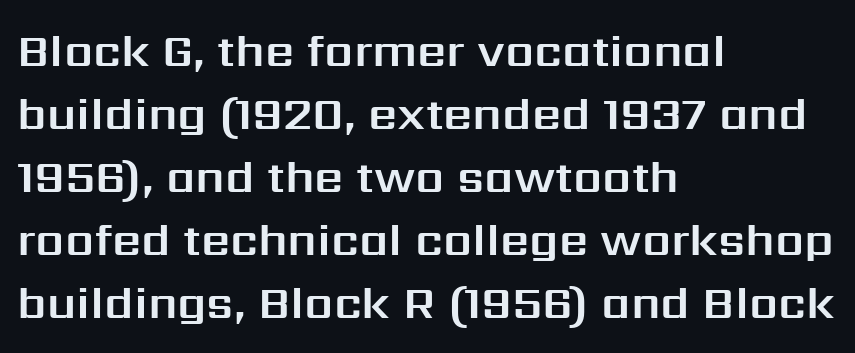
Q: Is the text italic (slanted)? A: No, it is upright.
Q: Is the typeface a serif or a sans-serif typeface? A: Sans-serif.
Q: Is the text underlined? A: No.
Q: How is the paragraph aligned? A: Left-aligned.
Q: Is the spacing between letters normal or unusually wide? A: Normal.
Q: Is the spacing between lines tight, normal or loose? A: Normal.
Q: Width (condensed, normal, or wide)? A: Normal.
Q: Stroke contrast? A: Medium.
Q: x-height? A: Medium.
Q: Monospaced? A: No.
